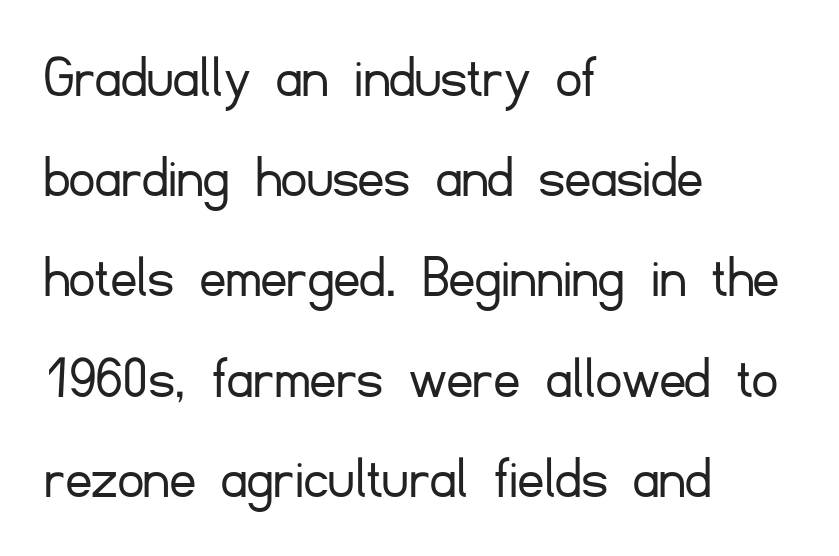
{"serif": "no", "italic": "no", "bold": "no", "weight": "light", "width": "normal", "stroke_contrast": "low", "x_height": "small", "monospaced": "no", "underline": "no", "align": "left", "line_spacing": "normal", "line_spacing_ratio": 1.59, "letter_spacing": "normal", "letter_spacing_em": 0.0, "glyph_px": 63}
